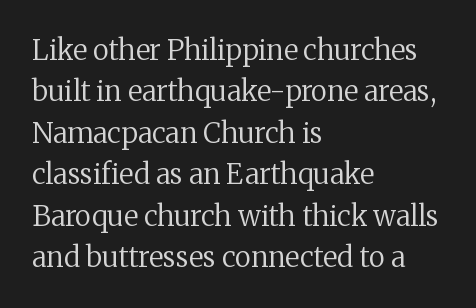
{"serif": "yes", "italic": "no", "bold": "no", "weight": "regular", "width": "normal", "stroke_contrast": "medium", "x_height": "medium", "monospaced": "no", "underline": "no", "align": "left", "line_spacing": "normal", "line_spacing_ratio": 1.48, "letter_spacing": "normal", "letter_spacing_em": 0.0, "glyph_px": 28}
